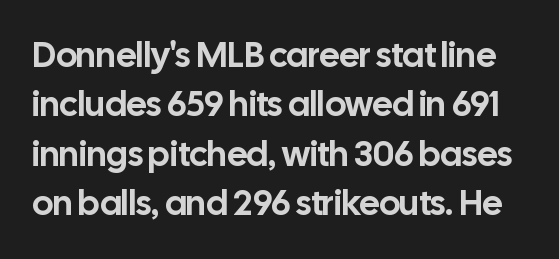
The image shows 35 px sans-serif type, upright; set normal line spacing (1.41x), normal letter spacing, not underlined; low stroke contrast and a medium x-height.
